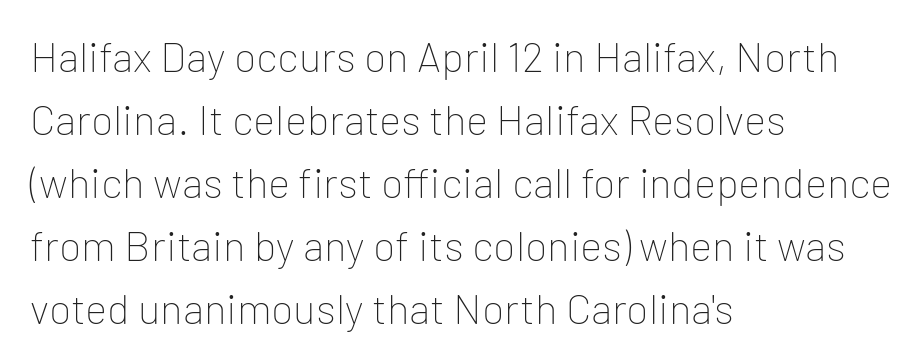
The string is rendered with underlining switched off. Ink coverage per letter is moderate at most. The letters sit at their default tracking, neither squeezed nor spread. To sum up the face: it is a sans, with no serifs. The rendering uses natural spacing where letterforms have individual widths. Reading down the block, your eye returns to a fixed left position each line.
